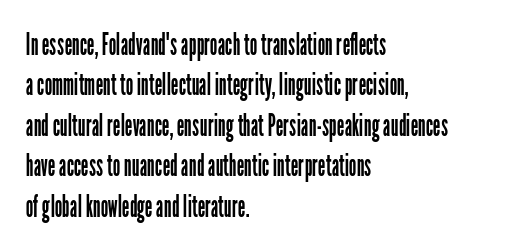
The image shows 30 px regular-weight, condensed sans-serif type, upright; set left-aligned, normal line spacing (1.35x), normal letter spacing, not underlined; low stroke contrast and a medium x-height.
